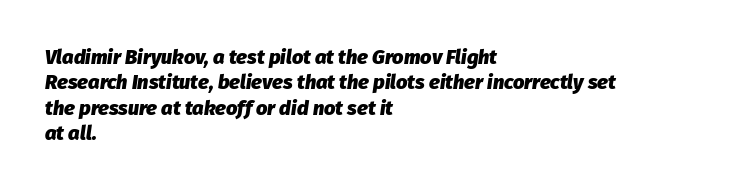
Rule under the text: the space is simply empty. Strong, thick strokes mark this as bold type. Compared with typical body copy, the letter spacing here is the same. One glance says typical: line gaps are just what's usual. Reading down the block, your eye returns to a fixed left position each line. The specimen reads as italic at a glance.
